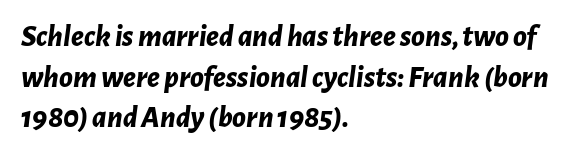
Q: Is the text bold? A: Yes.
Q: Is the text italic (slanted)? A: Yes, it leans right by about 7 degrees.
Q: Is the text underlined? A: No.
Q: How is the paragraph aligned? A: Left-aligned.
Q: Is the spacing between letters normal or unusually wide? A: Normal.
Q: Is the spacing between lines tight, normal or loose? A: Normal.
Q: Width (condensed, normal, or wide)? A: Normal.
Q: Stroke contrast? A: Low.
Q: x-height? A: Medium.
Q: Monospaced? A: No.
